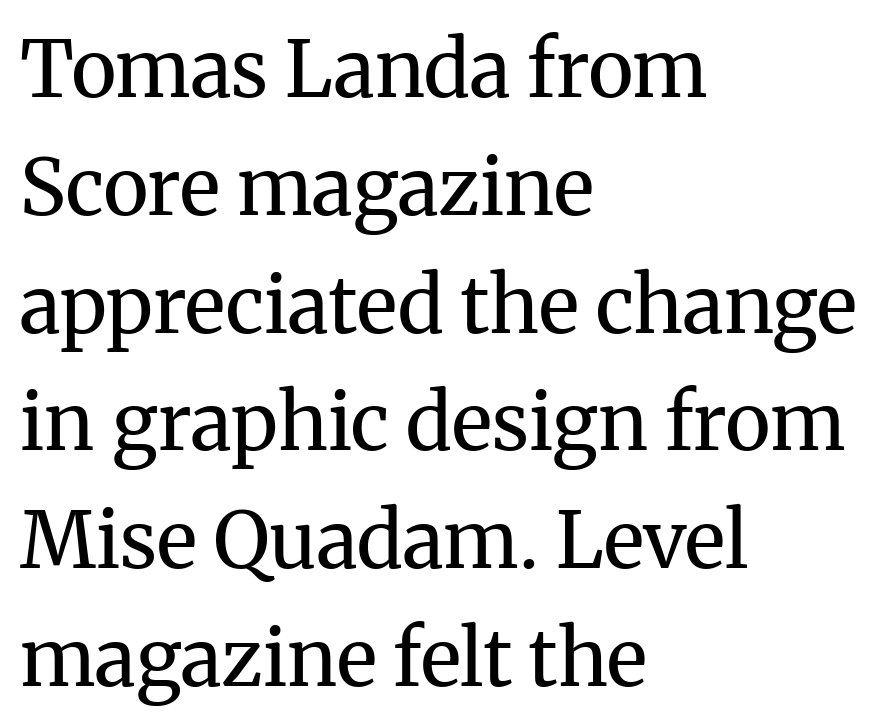
Q: Is the text bold? A: No.
Q: Is the text italic (slanted)? A: No, it is upright.
Q: Is the typeface a serif or a sans-serif typeface? A: Serif.
Q: Is the text underlined? A: No.
Q: How is the paragraph aligned? A: Left-aligned.
Q: Is the spacing between letters normal or unusually wide? A: Normal.
Q: Is the spacing between lines tight, normal or loose? A: Normal.
Q: Width (condensed, normal, or wide)? A: Normal.
Q: Stroke contrast? A: Medium.
Q: x-height? A: Medium.
Q: Monospaced? A: No.
